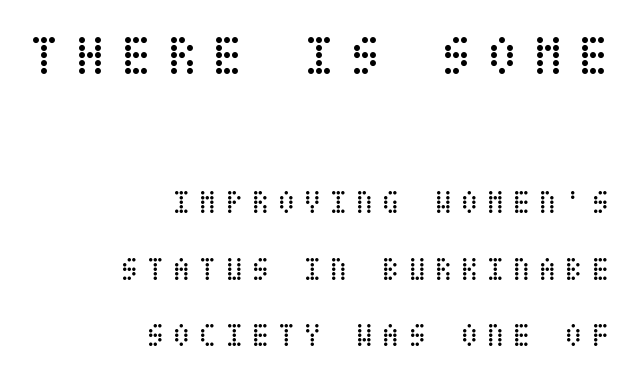
Q: Is the text bold? A: No.
Q: Is the text italic (slanted)? A: No, it is upright.
Q: Is the text underlined? A: No.
Q: How is the paragraph aligned? A: Right-aligned.
Q: Is the spacing between letters normal or unusually wide? A: Unusually wide.
Q: Is the spacing between lines tight, normal or loose? A: Loose.
Q: Which block of text is set in a larger size, the first (top) or the second (bottom)? A: The first (top) one.
Q: Width (condensed, normal, or wide)? A: Condensed.
Q: Stroke contrast? A: Low.
Q: x-height? A: Large.
